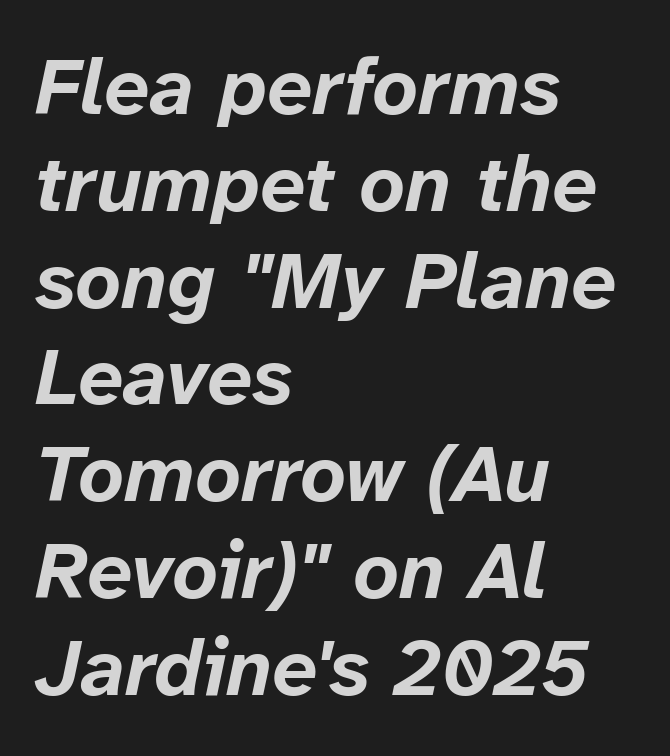
Teacher's note: observe the even left margin — that is flush-left alignment. A bare baseline throughout the passage. Look at the stroke-to-counter ratio: heavy, a bold. Spacing verdict: proportional, widths tailored to each character.
